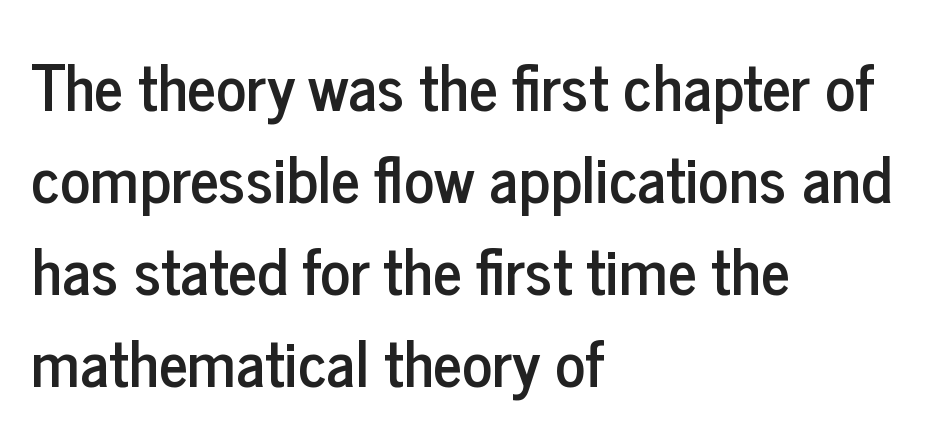
The image shows 63 px condensed sans-serif type, upright; set left-aligned, normal line spacing (1.46x), normal letter spacing, not underlined; low stroke contrast and a medium x-height.
